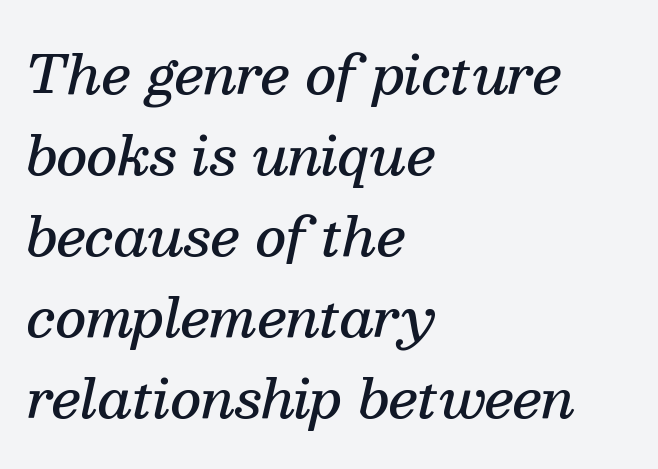
Stroke terminals: seriffed. Horizontal alignment here is leftward, the default for most running prose. This sample uses an oblique cut, with every glyph tilted off the vertical. These words are printed semibold, heavier than regular yet not bold.
